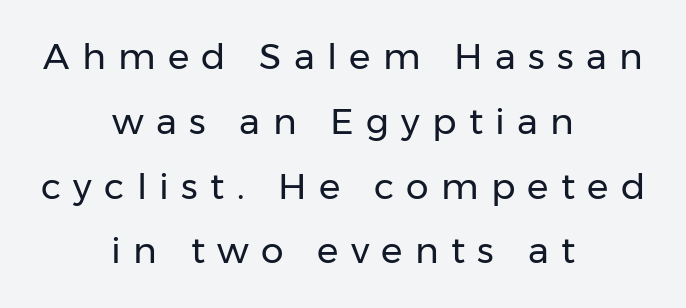
Proportional: the letters do not fall into vertical columns. Type without underlining. Grotesque or geometric, the face here clearly has no serifs. Both edges are ragged and mirror each other, which tells us the setting is centered. No heavy texture on the line: the type isn't bold. This is the regular roman posture of the typeface.
